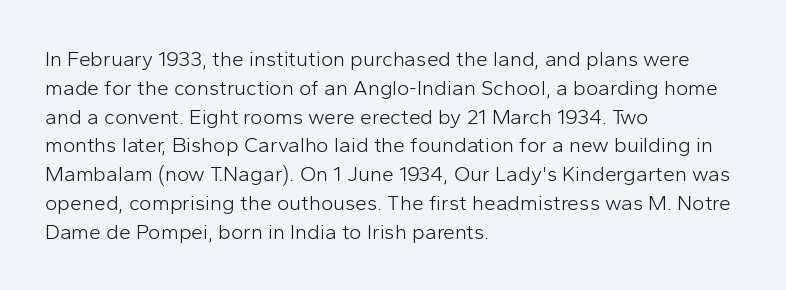
Q: Is the text bold? A: No.
Q: Is the text italic (slanted)? A: No, it is upright.
Q: Is the text underlined? A: No.
Q: How is the paragraph aligned? A: Left-aligned.
Q: Is the spacing between letters normal or unusually wide? A: Normal.
Q: Is the spacing between lines tight, normal or loose? A: Normal.
